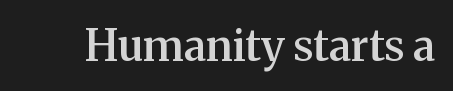
The letters are semibold — heavier than regular but short of a full bold. Serif or sans? Serif — the stroke terminals have little feet. The glyphs are unaccompanied by any horizontal stroke below them. Characters remain perfectly vertical along every line. The type is set solid horizontally, with unmodified tracking.
